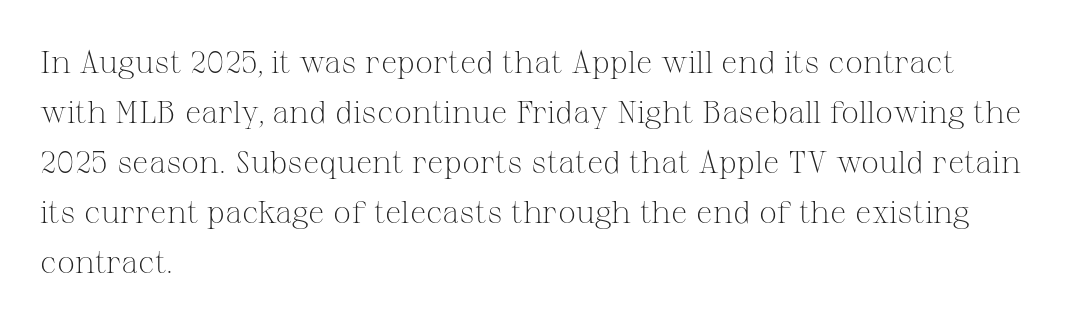
The image shows 32 px light serif type, upright; set left-aligned, normal line spacing (1.56x), normal letter spacing, not underlined; medium stroke contrast and a medium x-height.
